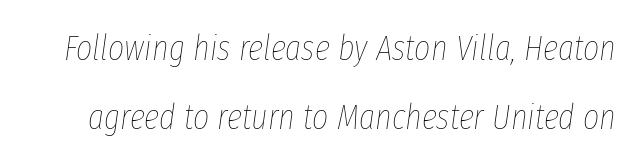
The image shows 35 px thin, condensed type, italic (leaning right); set loose line spacing (1.98x), normal letter spacing, not underlined; low stroke contrast and a medium x-height.
